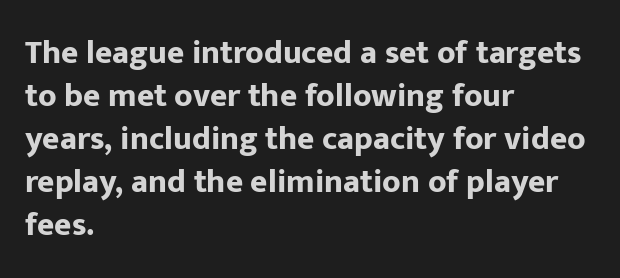
The image shows 33 px bold sans-serif type, upright; set left-aligned, normal line spacing (1.3x), normal letter spacing, not underlined; low stroke contrast and a medium x-height.
